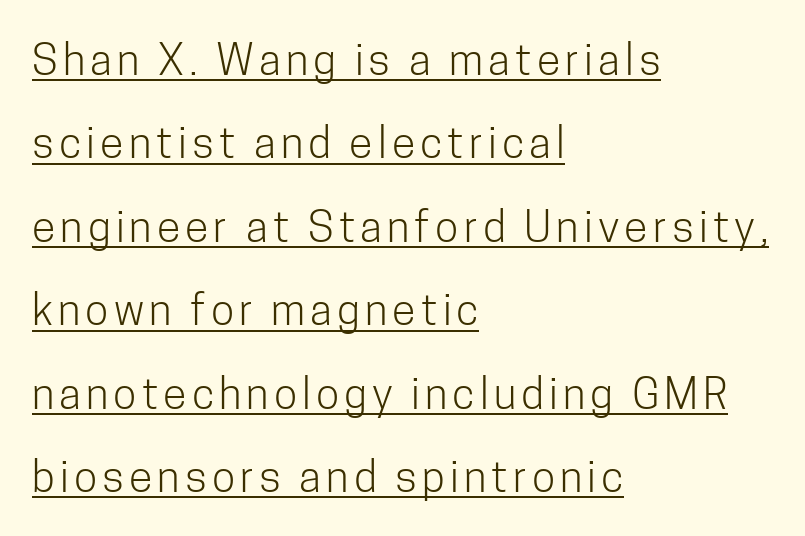
Each letter keeps its own natural width here, so spacing adapts to shape. Each stroke keeps to a modest, everyday thickness or less. Visually the block forms a straight wall on the left and a jagged coastline on the right. A continuous stroke trails under the words, as in a hyperlink. A typesetter would label this face a sans. A great deal of white space separates one row of letters from the next.
